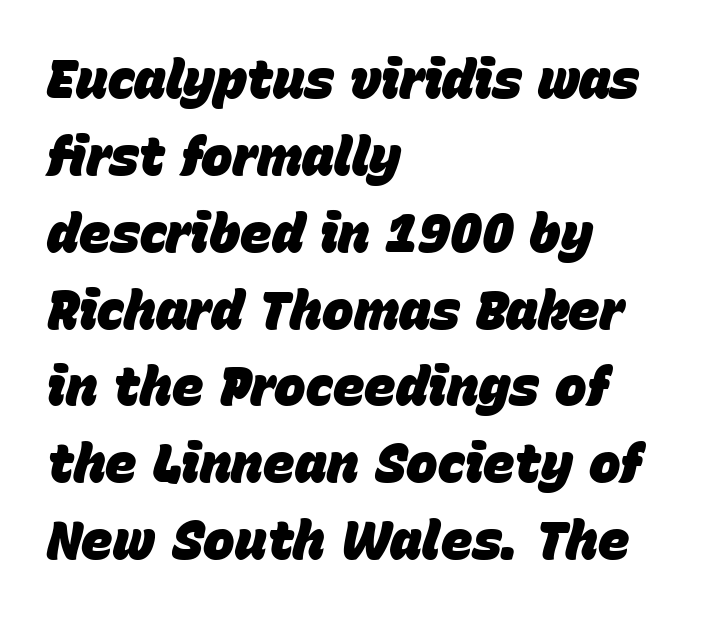
The image shows 53 px heavy type, italic (leaning right); set left-aligned, normal line spacing (1.45x), normal letter spacing, not underlined; low stroke contrast and a large x-height.
